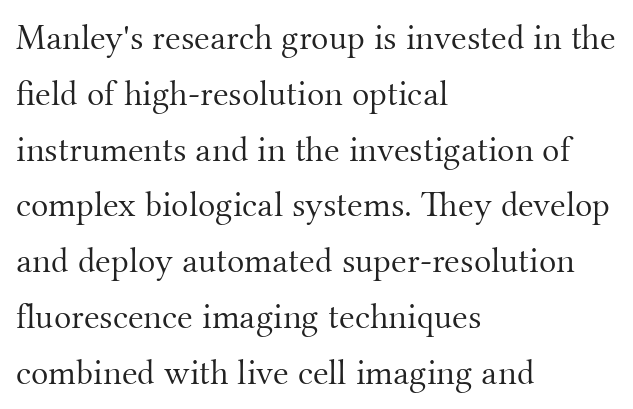
Q: Is the text bold? A: No.
Q: Is the text italic (slanted)? A: No, it is upright.
Q: Is the typeface a serif or a sans-serif typeface? A: Serif.
Q: Is the text underlined? A: No.
Q: How is the paragraph aligned? A: Left-aligned.
Q: Is the spacing between letters normal or unusually wide? A: Normal.
Q: Is the spacing between lines tight, normal or loose? A: Normal.
Q: Width (condensed, normal, or wide)? A: Normal.
Q: Stroke contrast? A: Medium.
Q: x-height? A: Small.
Q: Monospaced? A: No.
